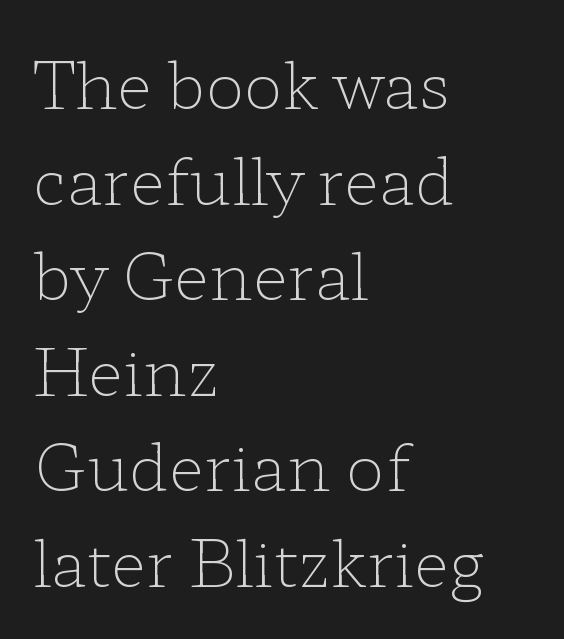
The image shows 65 px light, wide serif type, upright; set left-aligned, normal line spacing (1.47x), normal letter spacing, not underlined; low stroke contrast and a medium x-height.
